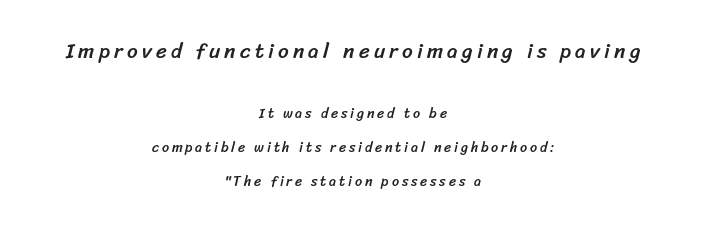
The first block has been scaled up relative to the second. The baseline area is clear. Loosely led — the rows are spread out. Is the block centered? Yes — each line is placed symmetrically about the middle.
